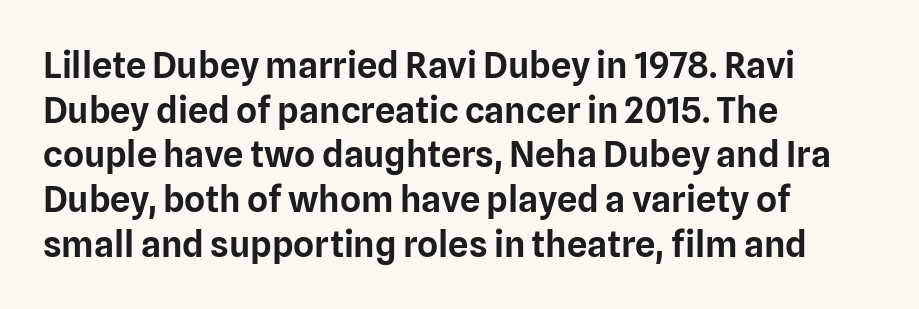
The rendering anchors every line to the left-hand side. You can tell it's not italic because the verticals are truly vertical. The zone under the glyphs is completely vacant. This sample uses plain, unmodified letter spacing.
